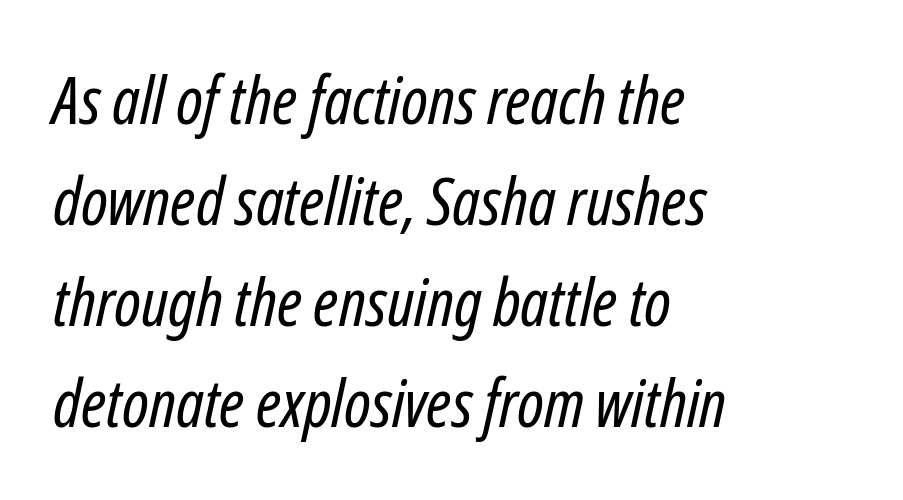
Q: Is the text bold? A: No.
Q: Is the text italic (slanted)? A: Yes, it leans right by about 12 degrees.
Q: Is the text underlined? A: No.
Q: How is the paragraph aligned? A: Left-aligned.
Q: Is the spacing between letters normal or unusually wide? A: Normal.
Q: Is the spacing between lines tight, normal or loose? A: Normal.
Q: Width (condensed, normal, or wide)? A: Condensed.
Q: Stroke contrast? A: Low.
Q: x-height? A: Medium.
Q: Monospaced? A: No.
